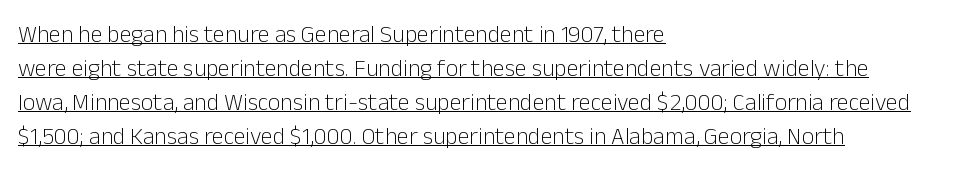
Italic: no, the glyphs are upright roman. The gaps between neighbouring characters are ordinary and unremarkable. Weight: in the light-to-regular range. Leading matches the norm, producing a regular column. Caption: multi-line text, flush left, ragged right. Glance below the letters and you will spot a drawn line.
